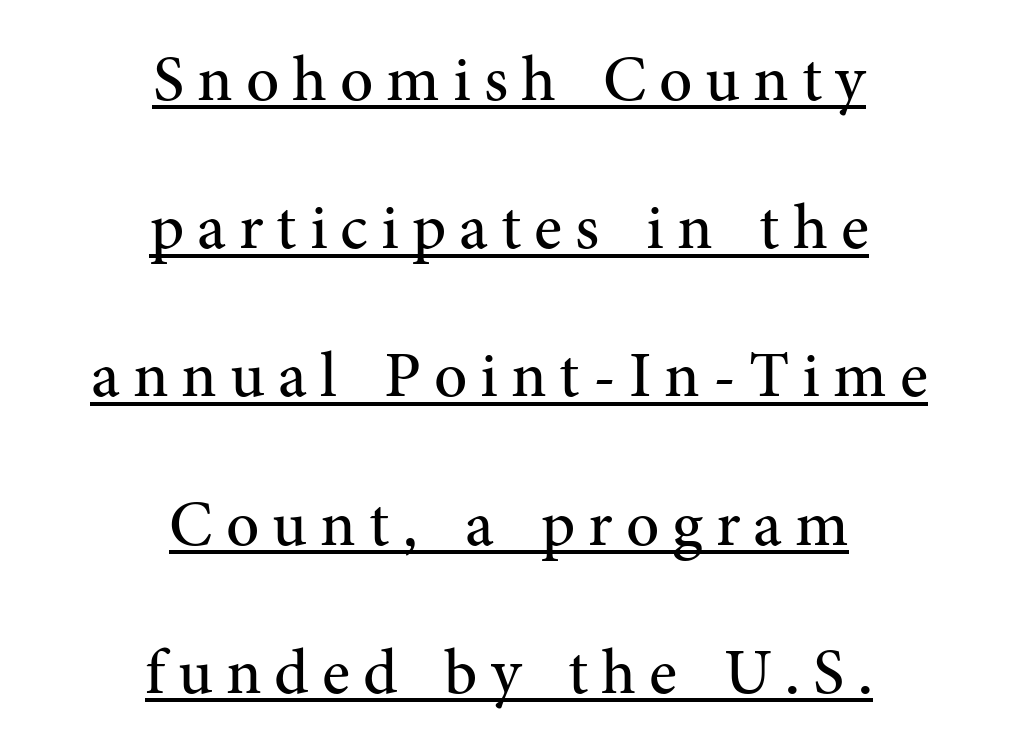
{"serif": "yes", "italic": "no", "bold": "no", "weight": "regular", "width": "normal", "stroke_contrast": "medium", "x_height": "medium", "monospaced": "no", "underline": "yes", "align": "center", "line_spacing": "loose", "line_spacing_ratio": 2.28, "letter_spacing": "wide", "letter_spacing_em": 0.2, "glyph_px": 65}
